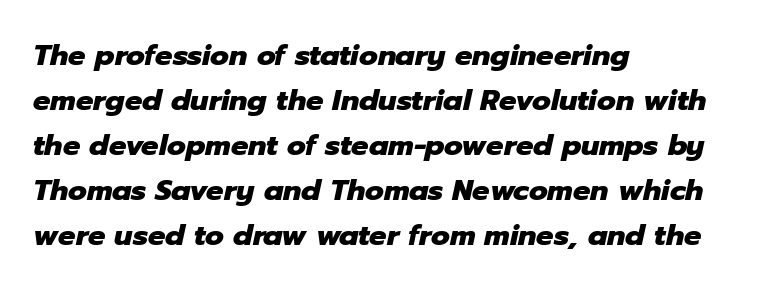
{"italic": "yes", "lean": "right", "slant_degrees": 12, "bold": "yes", "weight": "heavy", "width": "normal", "stroke_contrast": "low", "x_height": "medium", "monospaced": "no", "underline": "no", "align": "left", "line_spacing": "normal", "line_spacing_ratio": 1.55, "letter_spacing": "normal", "letter_spacing_em": 0.0, "glyph_px": 29}
